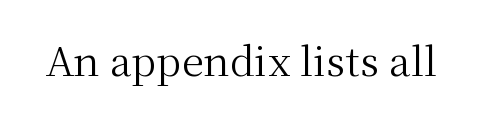
The image shows 40 px regular-weight serif type, upright; set normal letter spacing, not underlined; medium stroke contrast and a medium x-height.
